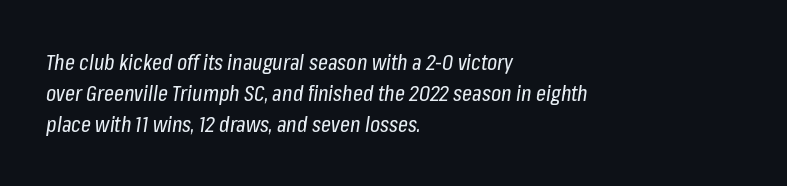
{"italic": "yes", "lean": "right", "slant_degrees": 8, "bold": "no", "underline": "no", "align": "left", "line_spacing": "normal", "line_spacing_ratio": 1.42, "letter_spacing": "normal", "letter_spacing_em": 0.0, "glyph_px": 22}
